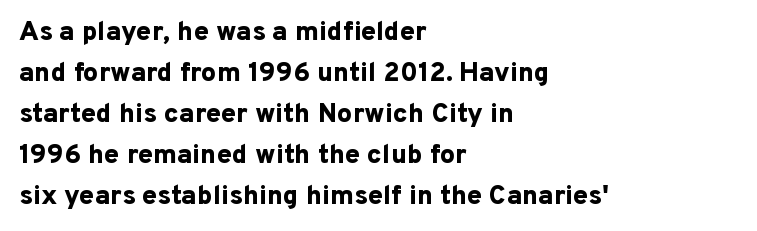
Q: Is the text bold? A: Yes.
Q: Is the text italic (slanted)? A: No, it is upright.
Q: Is the text underlined? A: No.
Q: How is the paragraph aligned? A: Left-aligned.
Q: Is the spacing between letters normal or unusually wide? A: Normal.
Q: Is the spacing between lines tight, normal or loose? A: Normal.
